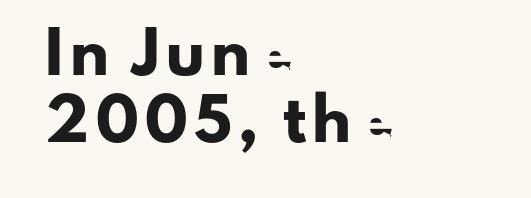
The image shows 39 px sans-serif type, upright; set left-aligned, line spacing 1.72x, not underlined; low stroke contrast and a small x-height.
